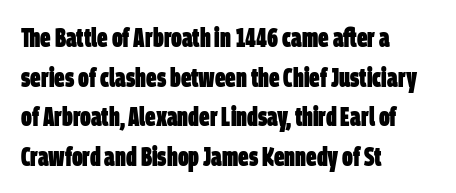
Q: Is the text bold? A: Yes.
Q: Is the text underlined? A: No.
Q: How is the paragraph aligned? A: Left-aligned.
Q: Is the spacing between letters normal or unusually wide? A: Normal.
Q: Is the spacing between lines tight, normal or loose? A: Normal.
